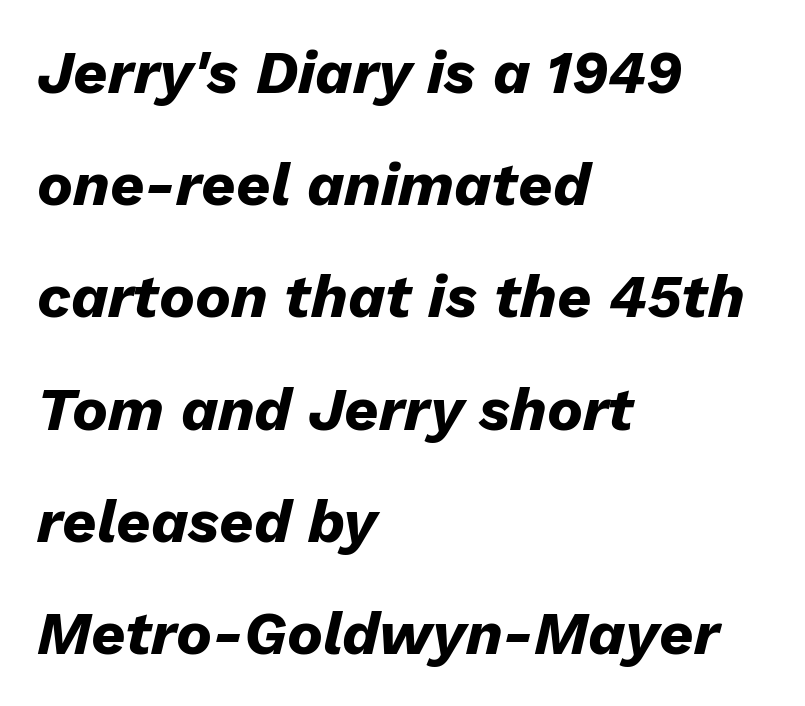
Q: Is the text bold? A: Yes.
Q: Is the text italic (slanted)? A: Yes, it leans right by about 13 degrees.
Q: Is the text underlined? A: No.
Q: How is the paragraph aligned? A: Left-aligned.
Q: Is the spacing between letters normal or unusually wide? A: Normal.
Q: Width (condensed, normal, or wide)? A: Normal.
Q: Stroke contrast? A: Low.
Q: x-height? A: Medium.
Q: Monospaced? A: No.
